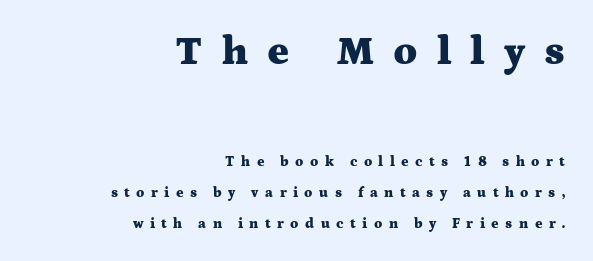
Q: Is the text bold? A: Yes.
Q: Is the text italic (slanted)? A: No, it is upright.
Q: Is the typeface a serif or a sans-serif typeface? A: Serif.
Q: Is the text underlined? A: No.
Q: How is the paragraph aligned? A: Right-aligned.
Q: Is the spacing between letters normal or unusually wide? A: Unusually wide.
Q: Is the spacing between lines tight, normal or loose? A: Loose.
Q: Which block of text is set in a larger size, the first (top) or the second (bottom)? A: The first (top) one.
Q: Width (condensed, normal, or wide)? A: Wide.
Q: Stroke contrast? A: Medium.
Q: x-height? A: Medium.
Q: Monospaced? A: No.
